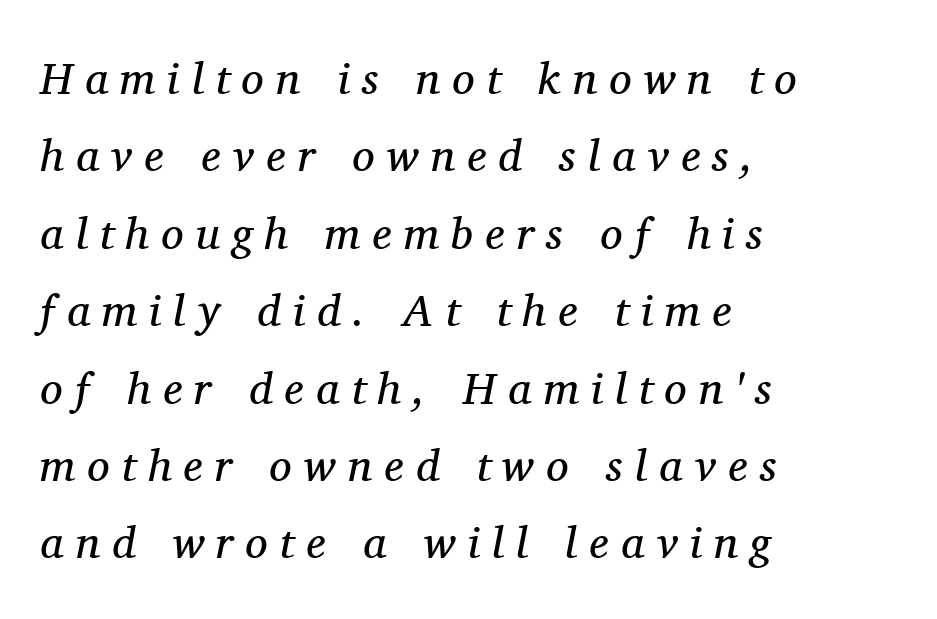
{"serif": "yes", "italic": "yes", "lean": "right", "slant_degrees": 11, "bold": "no", "weight": "regular", "width": "normal", "stroke_contrast": "medium", "x_height": "medium", "monospaced": "no", "underline": "no", "align": "left", "line_spacing_ratio": 1.72, "letter_spacing": "wide", "letter_spacing_em": 0.27, "glyph_px": 45}
